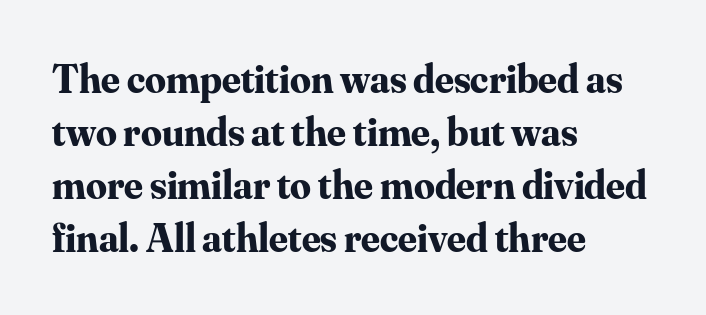
{"serif": "yes", "italic": "no", "bold": "yes", "weight": "bold", "width": "normal", "stroke_contrast": "medium", "x_height": "small", "monospaced": "no", "underline": "no", "align": "left", "line_spacing": "normal", "line_spacing_ratio": 1.29, "letter_spacing": "normal", "letter_spacing_em": 0.0, "glyph_px": 41}
